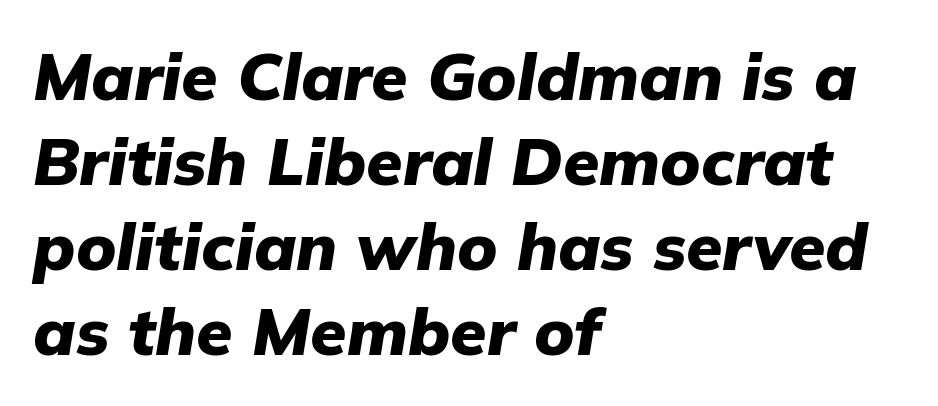
The image shows 66 px heavy type, italic (leaning right); set left-aligned, normal line spacing (1.29x), normal letter spacing, not underlined; low stroke contrast and a medium x-height.
